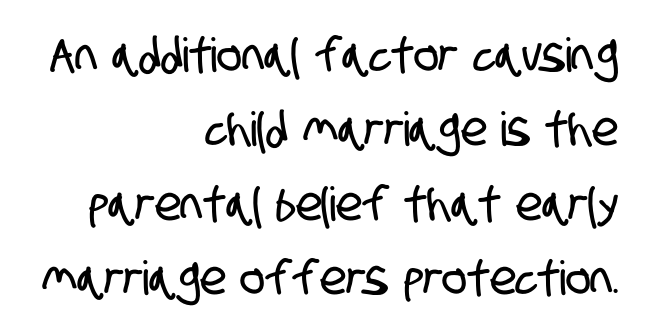
Q: Is the typeface a serif or a sans-serif typeface? A: Sans-serif.
Q: Is the text underlined? A: No.
Q: How is the paragraph aligned? A: Right-aligned.
Q: Is the spacing between letters normal or unusually wide? A: Normal.
Q: Is the spacing between lines tight, normal or loose? A: Normal.
Q: Width (condensed, normal, or wide)? A: Condensed.
Q: Stroke contrast? A: Low.
Q: x-height? A: Large.
Q: Monospaced? A: No.
